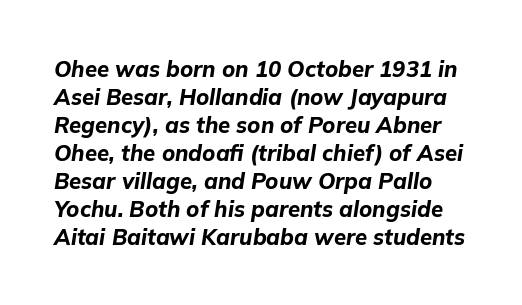
Q: Is the text bold? A: Yes.
Q: Is the text italic (slanted)? A: Yes, it leans right by about 9 degrees.
Q: Is the text underlined? A: No.
Q: Is the spacing between letters normal or unusually wide? A: Normal.
Q: Is the spacing between lines tight, normal or loose? A: Normal.
